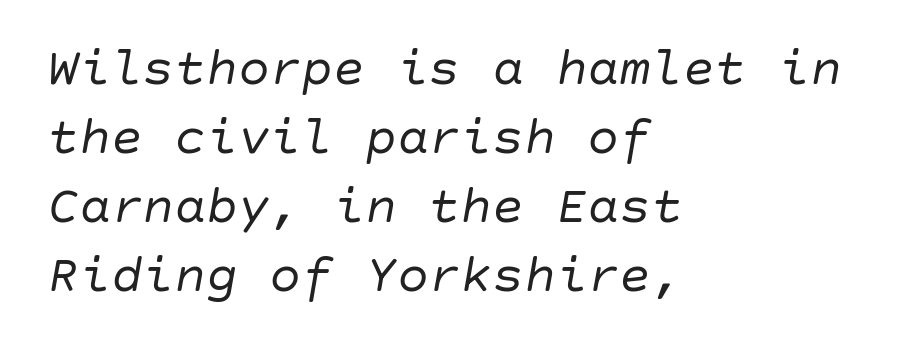
Q: Is the text bold? A: No.
Q: Is the text italic (slanted)? A: Yes, it leans right by about 10 degrees.
Q: Is the text underlined? A: No.
Q: How is the paragraph aligned? A: Left-aligned.
Q: Is the spacing between letters normal or unusually wide? A: Normal.
Q: Is the spacing between lines tight, normal or loose? A: Normal.
Q: Width (condensed, normal, or wide)? A: Normal.
Q: Stroke contrast? A: Low.
Q: x-height? A: Large.
